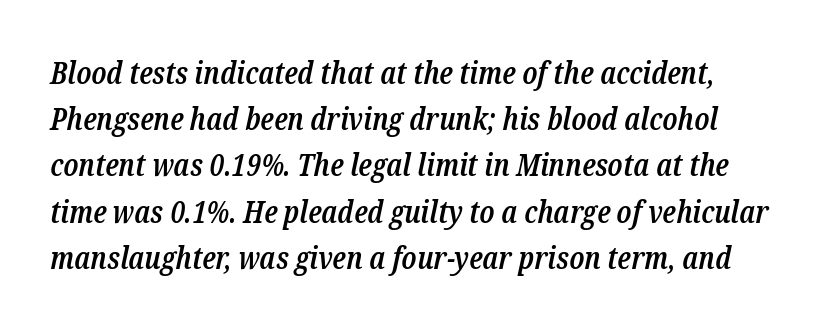
I'd describe the lettering as semibold — firm but not a full bold. The zone under the glyphs is completely vacant. Horizontal bands of white between lines are of average thickness. The whole block is typeset with a tilt. Regarding serifs, this sample has them.
